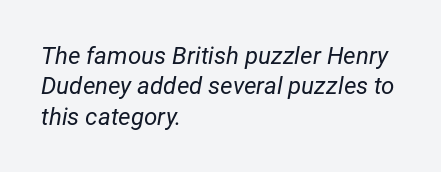
Q: Is the text bold? A: No.
Q: Is the text italic (slanted)? A: Yes, it leans right by about 12 degrees.
Q: Is the text underlined? A: No.
Q: How is the paragraph aligned? A: Left-aligned.
Q: Is the spacing between letters normal or unusually wide? A: Normal.
Q: Is the spacing between lines tight, normal or loose? A: Normal.
